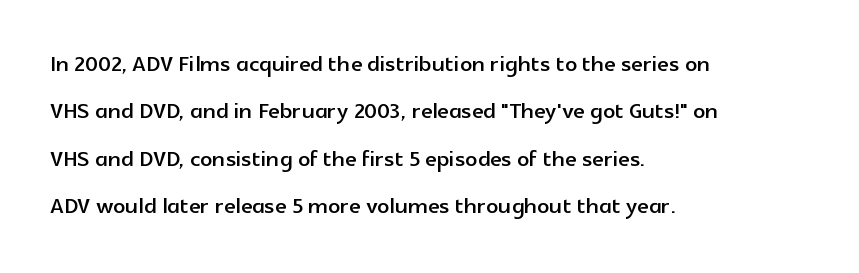
{"serif": "no", "italic": "no", "width": "normal", "x_height": "medium", "monospaced": "no", "underline": "no", "align": "left", "line_spacing": "normal", "line_spacing_ratio": 1.58, "letter_spacing": "normal", "letter_spacing_em": 0.0, "glyph_px": 30}
